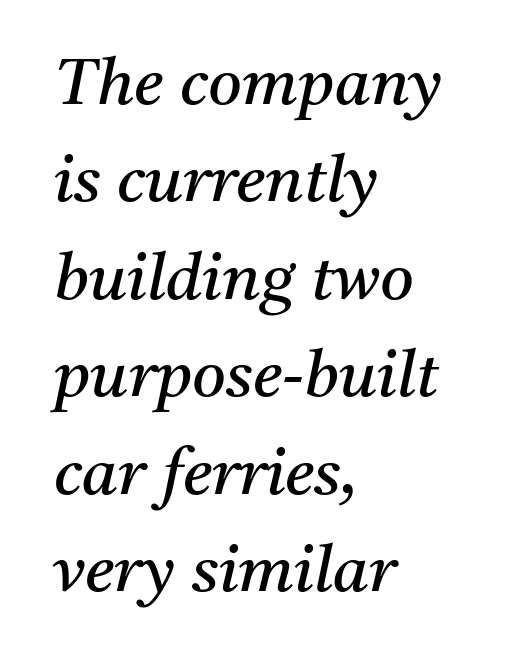
Q: Is the text bold? A: No.
Q: Is the text italic (slanted)? A: Yes, it leans right by about 11 degrees.
Q: Is the typeface a serif or a sans-serif typeface? A: Serif.
Q: Is the text underlined? A: No.
Q: How is the paragraph aligned? A: Left-aligned.
Q: Is the spacing between letters normal or unusually wide? A: Normal.
Q: Is the spacing between lines tight, normal or loose? A: Normal.
Q: Width (condensed, normal, or wide)? A: Normal.
Q: Stroke contrast? A: Medium.
Q: x-height? A: Medium.
Q: Monospaced? A: No.
